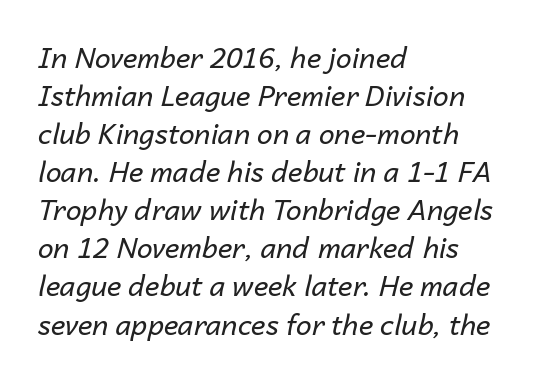
Looks like regular typesetting: each glyph gets only the width it needs. The rendering uses a moderate line-height, typical for paragraphs. No chunkiness to these letters — they're not bold. The letters are slanted; this is an italic face. Quick note: underline off.
